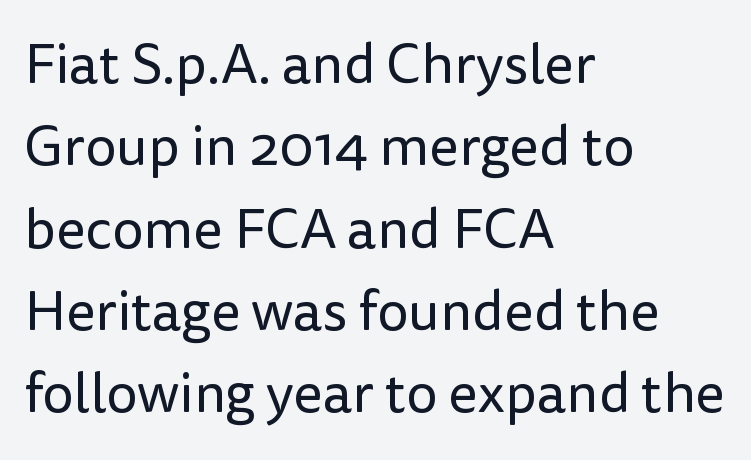
{"serif": "no", "italic": "no", "bold": "no", "weight": "regular", "width": "normal", "stroke_contrast": "low", "x_height": "medium", "monospaced": "no", "underline": "no", "align": "left", "line_spacing": "normal", "line_spacing_ratio": 1.47, "letter_spacing": "normal", "letter_spacing_em": 0.0, "glyph_px": 56}
